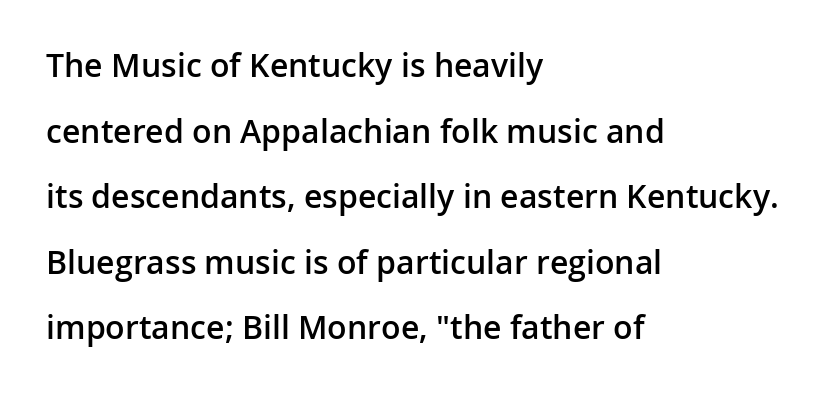
Q: Is the text bold? A: Semi-bold.
Q: Is the text italic (slanted)? A: No, it is upright.
Q: Is the typeface a serif or a sans-serif typeface? A: Sans-serif.
Q: Is the text underlined? A: No.
Q: How is the paragraph aligned? A: Left-aligned.
Q: Is the spacing between letters normal or unusually wide? A: Normal.
Q: Is the spacing between lines tight, normal or loose? A: Loose.
Q: Width (condensed, normal, or wide)? A: Normal.
Q: Stroke contrast? A: Low.
Q: x-height? A: Medium.
Q: Monospaced? A: No.
